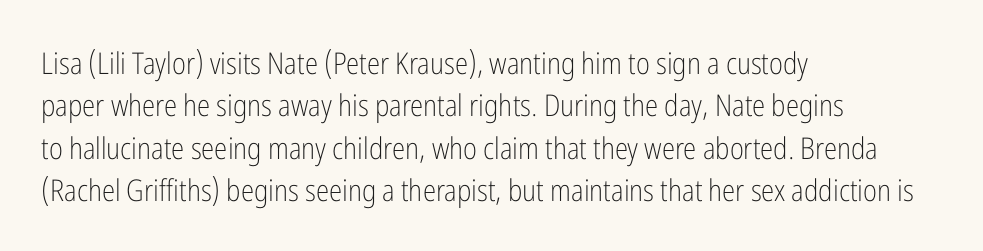
Decoration check: the copy has no underline. It's the straight-up-and-down kind of type. The font sits on the lighter half of the weight spectrum, regular included. A normal amount of white space separates one row of letters from the next. The text block is weighted toward the left margin, trailing off unevenly rightward.
